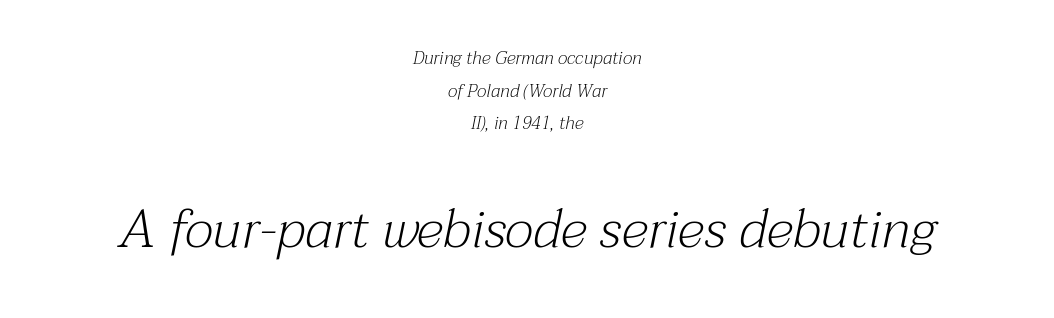
Look at the bottom of the vertical strokes: they flare into serifs here. The words here are not underlined. Caption: standard tracking, unaltered. Size contrast runs from small at the top to large at the bottom. Proportional: the letters do not fall into vertical columns. The text carries the slant typical of an italic or oblique font.
